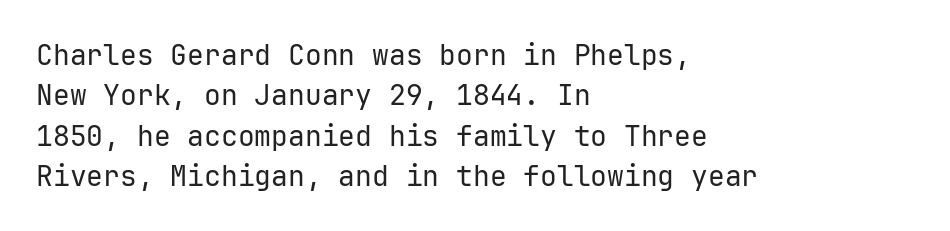
The image shows 28 px regular-weight sans-serif type, upright, monospaced; set left-aligned, normal line spacing (1.44x), normal letter spacing, not underlined; low stroke contrast and a medium x-height.
